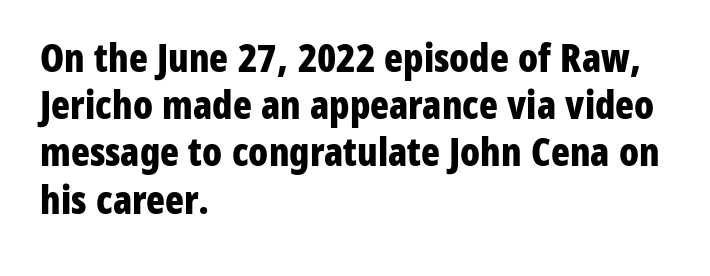
Q: Is the text bold? A: Yes.
Q: Is the text italic (slanted)? A: No, it is upright.
Q: Is the typeface a serif or a sans-serif typeface? A: Sans-serif.
Q: Is the text underlined? A: No.
Q: How is the paragraph aligned? A: Left-aligned.
Q: Is the spacing between letters normal or unusually wide? A: Normal.
Q: Width (condensed, normal, or wide)? A: Condensed.
Q: Stroke contrast? A: Low.
Q: x-height? A: Medium.
Q: Monospaced? A: No.
